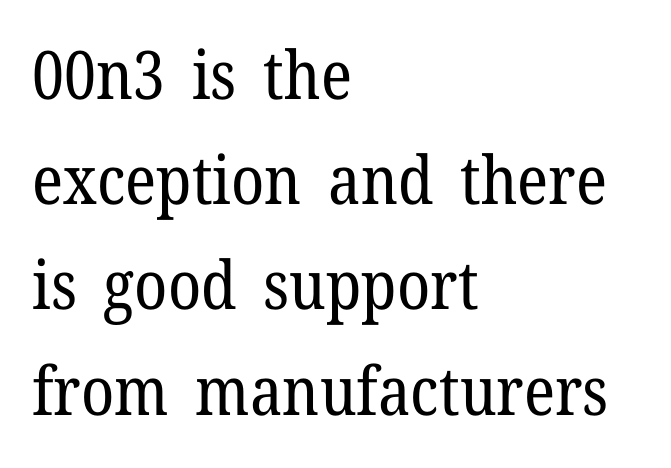
{"serif": "yes", "italic": "no", "bold": "no", "weight": "regular", "width": "normal", "stroke_contrast": "low", "x_height": "medium", "monospaced": "no", "underline": "no", "align": "left", "line_spacing": "normal", "line_spacing_ratio": 1.57, "letter_spacing": "normal", "letter_spacing_em": 0.0, "glyph_px": 67}
